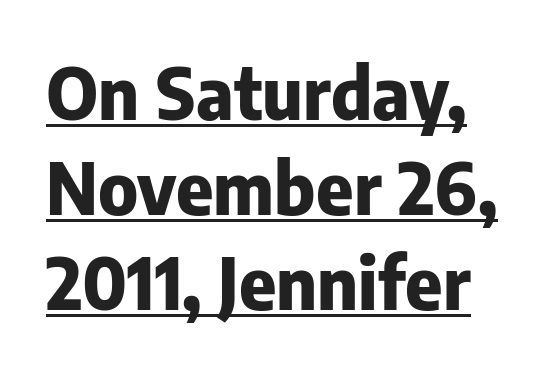
{"serif": "no", "italic": "no", "bold": "yes", "weight": "heavy", "width": "normal", "stroke_contrast": "low", "x_height": "medium", "monospaced": "no", "underline": "yes", "line_spacing": "normal", "line_spacing_ratio": 1.34, "letter_spacing": "normal", "letter_spacing_em": 0.0, "glyph_px": 71}
